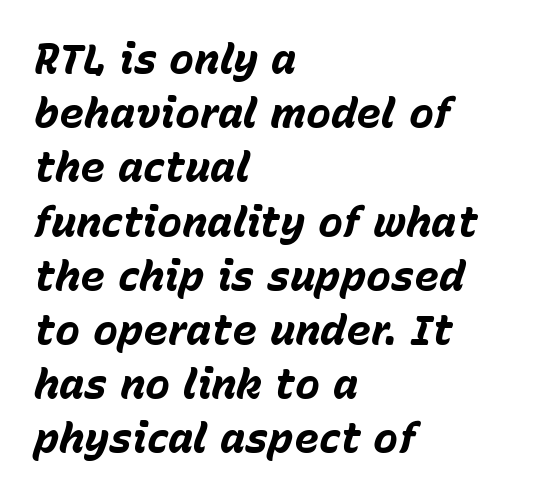
This sample uses an oblique cut, with every glyph tilted off the vertical. Descenders are the only things crossing below the line. Each new line begins a customary step beneath the previous one. A typesetter would call this zero additional tracking.
